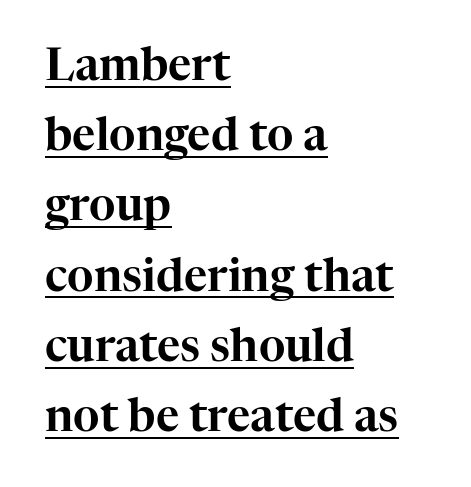
{"serif": "yes", "italic": "no", "width": "normal", "stroke_contrast": "high", "x_height": "medium", "monospaced": "no", "underline": "yes", "align": "left", "line_spacing": "normal", "line_spacing_ratio": 1.56, "letter_spacing": "normal", "letter_spacing_em": 0.0, "glyph_px": 45}
